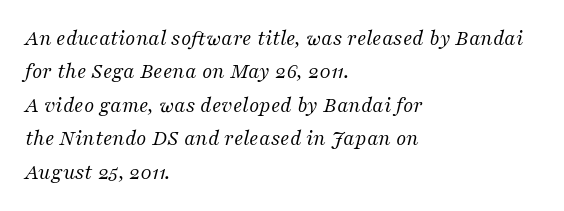
The image shows 22 px text type, italic (leaning right); set left-aligned, normal line spacing (1.52x), normal letter spacing, not underlined.
